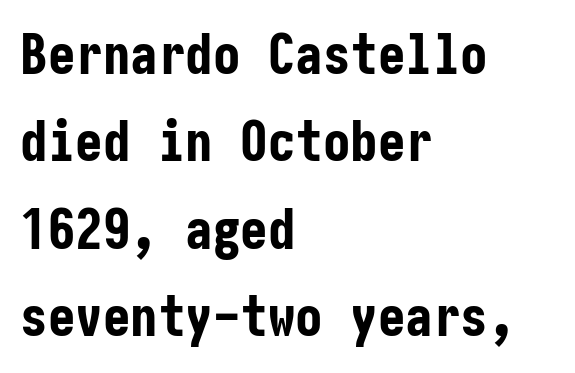
{"serif": "no", "italic": "no", "bold": "yes", "weight": "bold", "width": "condensed", "stroke_contrast": "low", "x_height": "medium", "underline": "no", "align": "left", "line_spacing": "normal", "line_spacing_ratio": 1.59, "letter_spacing": "normal", "letter_spacing_em": 0.0, "glyph_px": 55}
